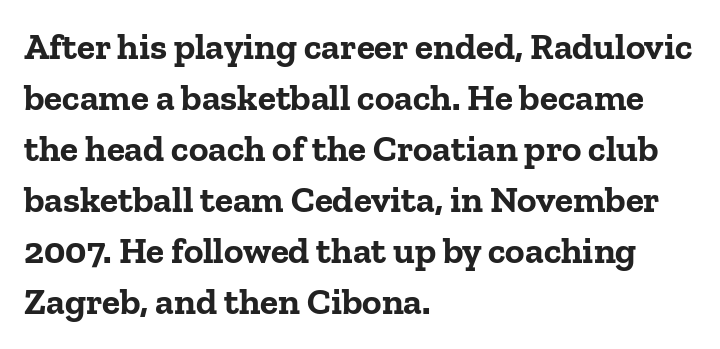
This rendering uses left alignment, leaving the right contour irregular. Is the letter spacing exaggerated? No — it looks like the ordinary default. Only glyphs here, with clear space below each row. Horizontal bands of white between lines are of average thickness. Do the letters lean? They stand straight.
